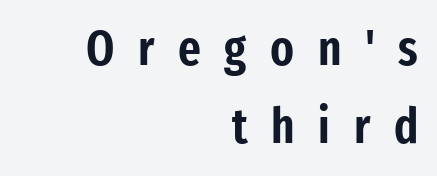
{"serif": "no", "italic": "no", "width": "condensed", "stroke_contrast": "low", "x_height": "medium", "monospaced": "no", "underline": "no", "align": "right", "line_spacing": "normal", "line_spacing_ratio": 1.6, "letter_spacing": "wide", "letter_spacing_em": 0.48, "glyph_px": 49}
